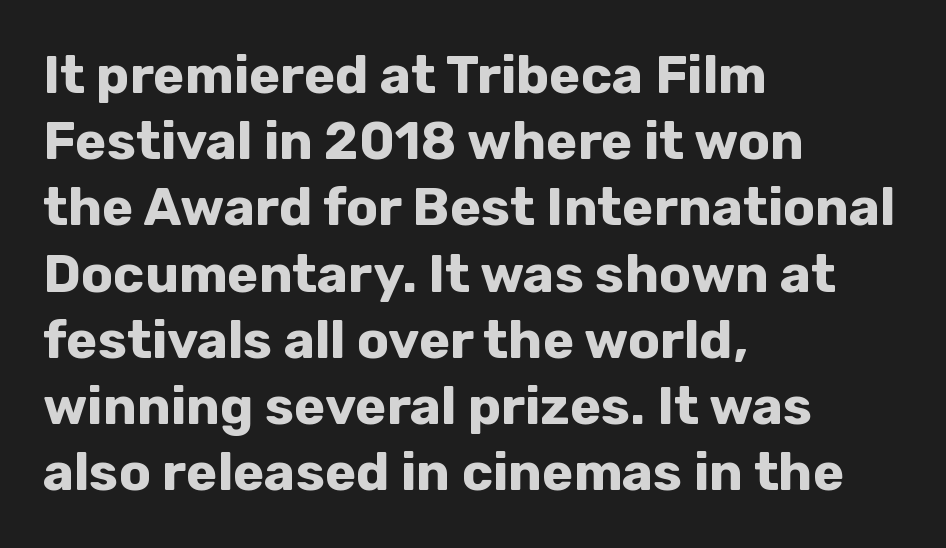
The rendering uses natural spacing where letterforms have individual widths. When letters stand straight like this, we call the style roman or upright. Regarding serifs, this sample does without them. As a designer I'd log this as weight 700, bold. Casual observation: everything's shoved over to the left.
